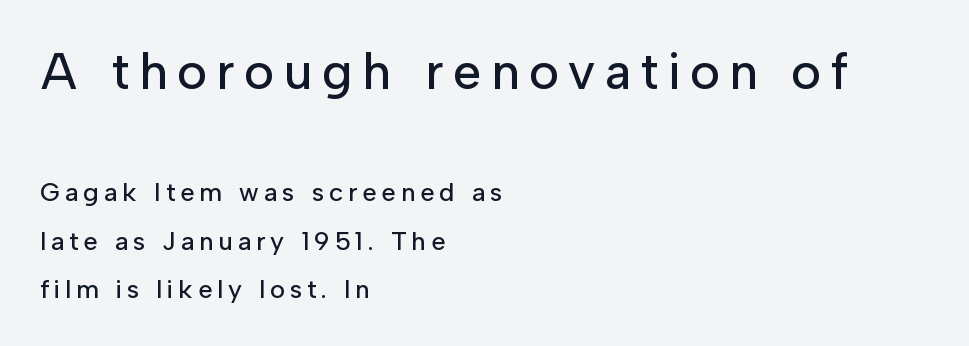
{"serif": "no", "italic": "no", "width": "normal", "stroke_contrast": "low", "x_height": "medium", "monospaced": "no", "underline": "no", "align": "left", "line_spacing_ratio": 1.87, "larger_block": "first", "size_ratio": 1.96, "glyph_px": 51}
